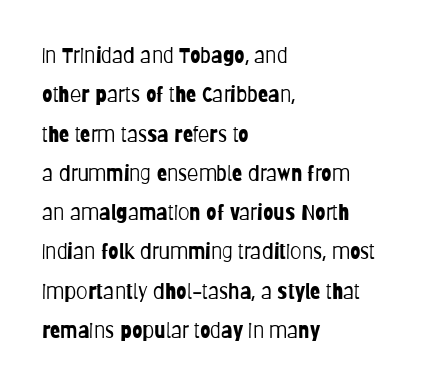
Lines of text with bare space underneath. Look at the tracking — it's just the regular setting, nothing added. The passage shown is not bold in any degree. The letters stand upright; this is a roman face.
